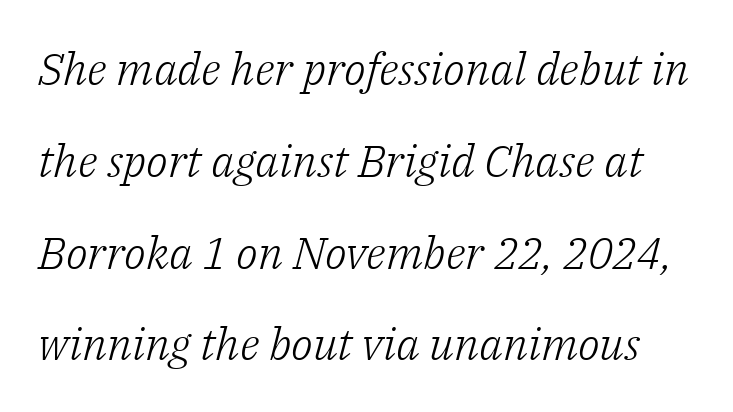
Q: Is the text bold? A: No.
Q: Is the text italic (slanted)? A: Yes, it leans right by about 14 degrees.
Q: Is the typeface a serif or a sans-serif typeface? A: Serif.
Q: Is the text underlined? A: No.
Q: Is the spacing between letters normal or unusually wide? A: Normal.
Q: Is the spacing between lines tight, normal or loose? A: Loose.
Q: Width (condensed, normal, or wide)? A: Normal.
Q: Stroke contrast? A: Low.
Q: x-height? A: Medium.
Q: Monospaced? A: No.
